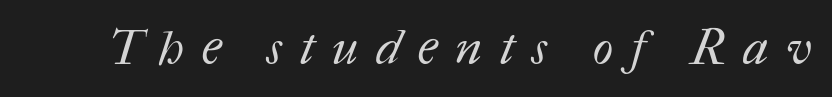
The image shows 48 px regular-weight type; set unusually wide letter spacing (+0.37 em), not underlined; medium stroke contrast and a medium x-height.
